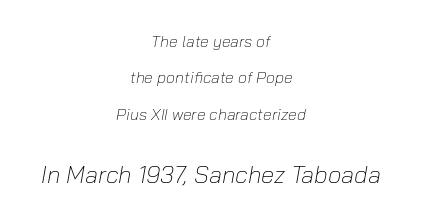
Inter-character spacing is left at the font's built-in metrics. The setting favours the middle, as headings and verse often do. In terms of posture, this sample is oblique. The block of text is sparse from top to bottom, with ample space between rows. Character size in the trailing block exceeds that of the leading block.
